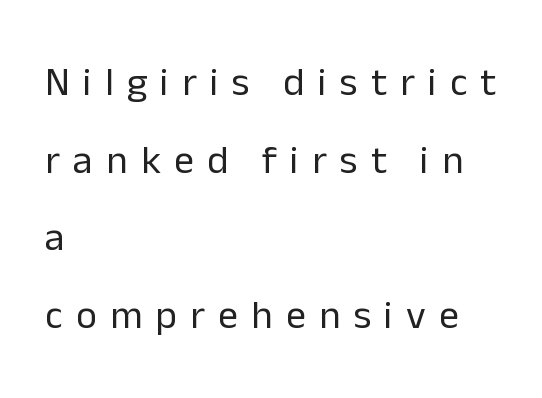
Is this a heavy cut? Hardly; it is regular or lighter. Unmarked baselines from the first word to the last. No feet cap the strokes, marking this as sans-serif type. Do the characters align in a grid? No, the font is proportional.
